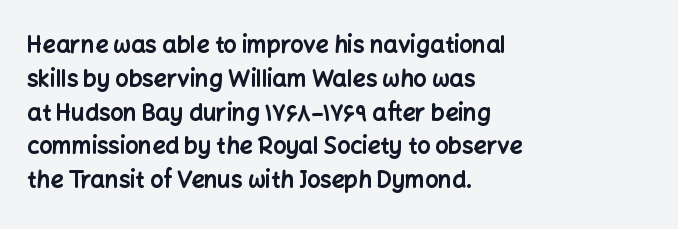
Q: Is the text bold? A: Yes.
Q: Is the text italic (slanted)? A: No, it is upright.
Q: Is the text underlined? A: No.
Q: How is the paragraph aligned? A: Left-aligned.
Q: Is the spacing between letters normal or unusually wide? A: Normal.
Q: Is the spacing between lines tight, normal or loose? A: Normal.
